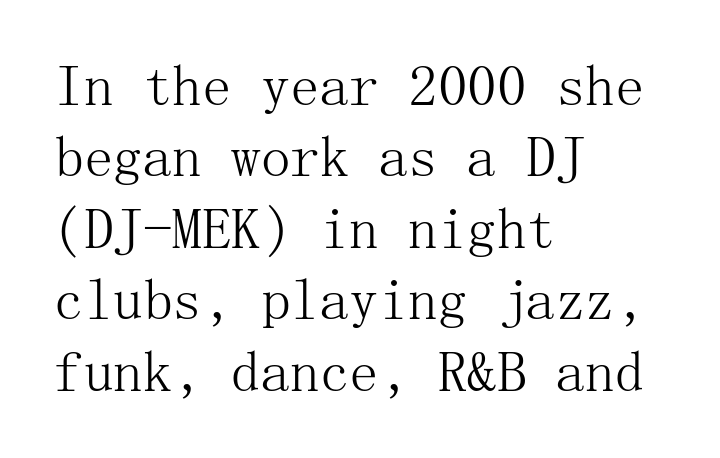
All the whitespace from short lines collects on the right. Stroke terminals: seriffed. Heft: none added — not bold. These lines were composed using upright roman letters. The line texture is even and compact thanks to regular tracking.
